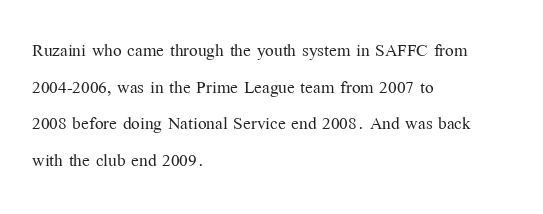
Q: Is the text bold? A: No.
Q: Is the text italic (slanted)? A: No, it is upright.
Q: Is the text underlined? A: No.
Q: How is the paragraph aligned? A: Left-aligned.
Q: Is the spacing between letters normal or unusually wide? A: Normal.
Q: Is the spacing between lines tight, normal or loose? A: Normal.
